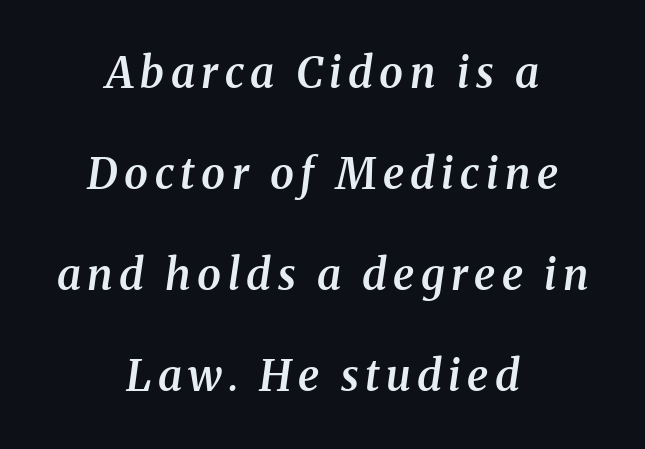
The passage shown is typed in a proportional face where columns would drift. Unlike a clean sans, this face finishes its strokes with serifs. These lines stand farther apart than default settings would place them. Letters rest on an invisible, unmarked baseline. Notice how the stems are inclined rather than vertical — that's the hallmark of italics. Students, this is semibold: more ink than regular, less than bold.
